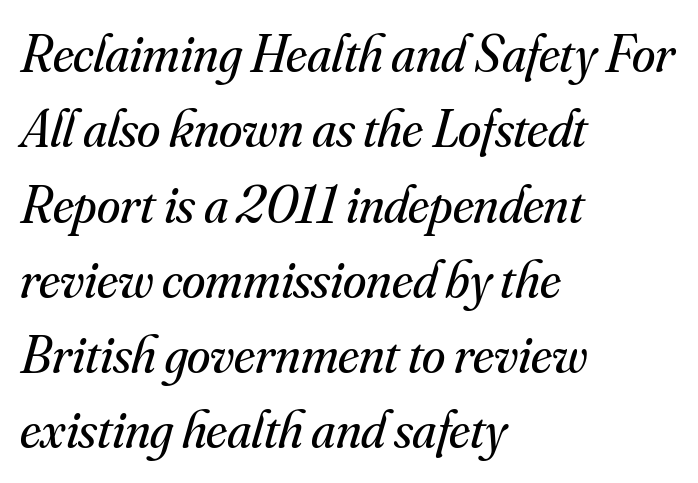
{"serif": "yes", "italic": "yes", "lean": "right", "slant_degrees": 16, "bold": "no", "weight": "regular", "width": "normal", "stroke_contrast": "medium", "x_height": "small", "monospaced": "no", "underline": "no", "align": "left", "line_spacing": "normal", "line_spacing_ratio": 1.42, "letter_spacing": "normal", "letter_spacing_em": 0.0, "glyph_px": 53}
